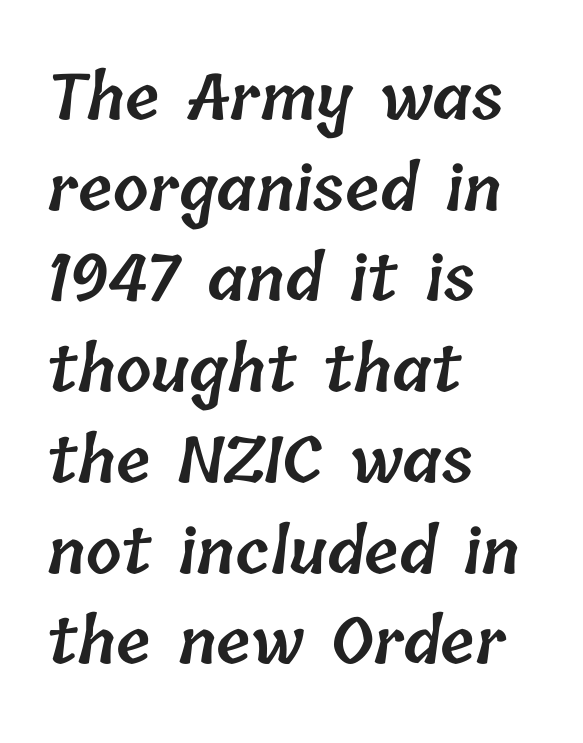
Short note: letters normally spaced. Which margin do the lines hug? The left one — the right edge is uneven. What's the leading like? Ordinary, nothing unusual. Moderately thickened strokes mark this as semibold type. The gap between lines stays unmarked. These lines are rendered in a variable-pitch font.
